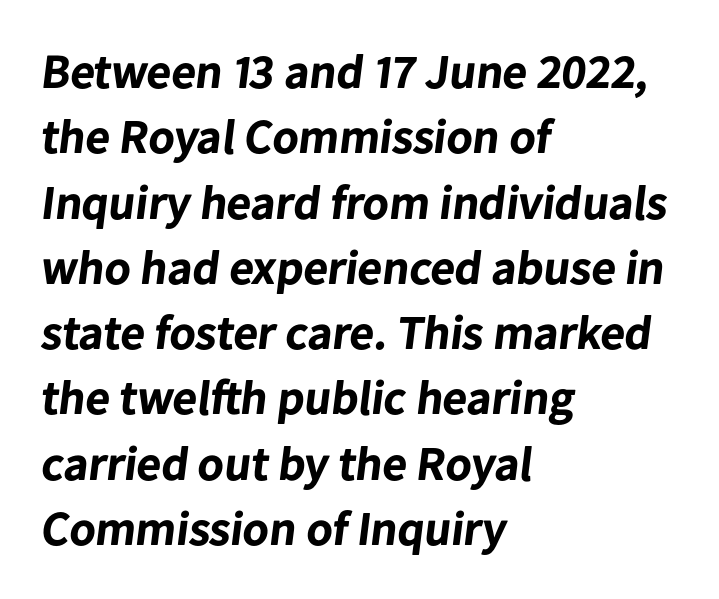
The image shows 48 px bold sans-serif type; set left-aligned, normal line spacing (1.36x), normal letter spacing, not underlined; low stroke contrast and a medium x-height.
